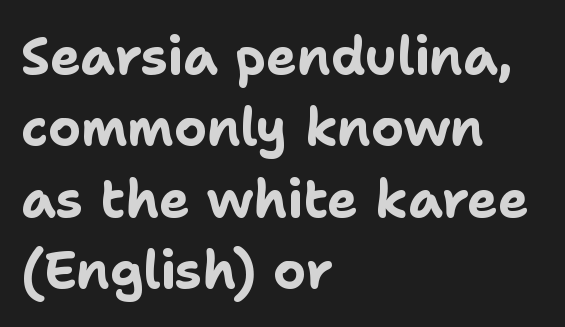
Q: Is the text bold? A: Yes.
Q: Is the text italic (slanted)? A: No, it is upright.
Q: Is the typeface a serif or a sans-serif typeface? A: Sans-serif.
Q: Is the text underlined? A: No.
Q: How is the paragraph aligned? A: Left-aligned.
Q: Is the spacing between letters normal or unusually wide? A: Normal.
Q: Is the spacing between lines tight, normal or loose? A: Normal.
Q: Width (condensed, normal, or wide)? A: Normal.
Q: Stroke contrast? A: Low.
Q: x-height? A: Medium.
Q: Monospaced? A: No.
